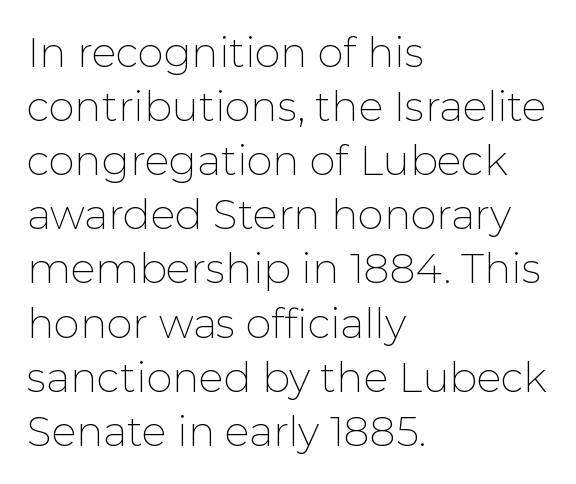
Q: Is the text bold? A: No.
Q: Is the text italic (slanted)? A: No, it is upright.
Q: Is the typeface a serif or a sans-serif typeface? A: Sans-serif.
Q: Is the text underlined? A: No.
Q: How is the paragraph aligned? A: Left-aligned.
Q: Is the spacing between letters normal or unusually wide? A: Normal.
Q: Is the spacing between lines tight, normal or loose? A: Normal.
Q: Width (condensed, normal, or wide)? A: Normal.
Q: Stroke contrast? A: Low.
Q: x-height? A: Medium.
Q: Monospaced? A: No.
